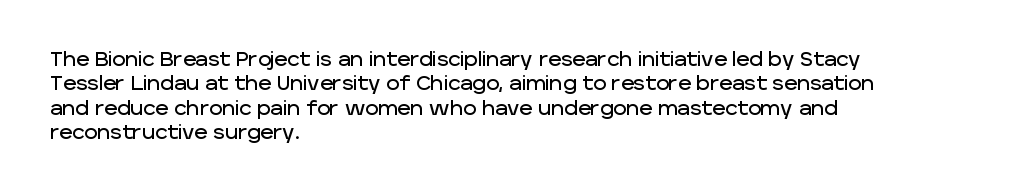
Look at the tracking — it's just the regular setting, nothing added. Horizontal alignment here is leftward, the default for most running prose. Clear beneath every line of the passage. Unlike italic type, these characters show no tilt at all.
